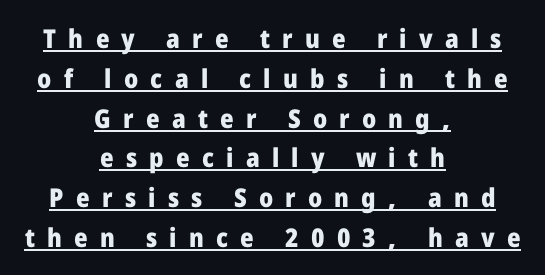
Q: Is the text bold? A: Yes.
Q: Is the text italic (slanted)? A: No, it is upright.
Q: Is the text underlined? A: Yes.
Q: How is the paragraph aligned? A: Centered.
Q: Is the spacing between letters normal or unusually wide? A: Unusually wide.
Q: Is the spacing between lines tight, normal or loose? A: Normal.
